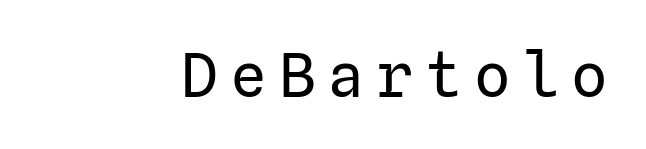
Q: Is the text bold? A: No.
Q: Is the text italic (slanted)? A: No, it is upright.
Q: Is the typeface a serif or a sans-serif typeface? A: Sans-serif.
Q: Is the text underlined? A: No.
Q: How is the paragraph aligned? A: Right-aligned.
Q: Is the spacing between letters normal or unusually wide? A: Unusually wide.
Q: Width (condensed, normal, or wide)? A: Normal.
Q: Stroke contrast? A: Low.
Q: x-height? A: Medium.
